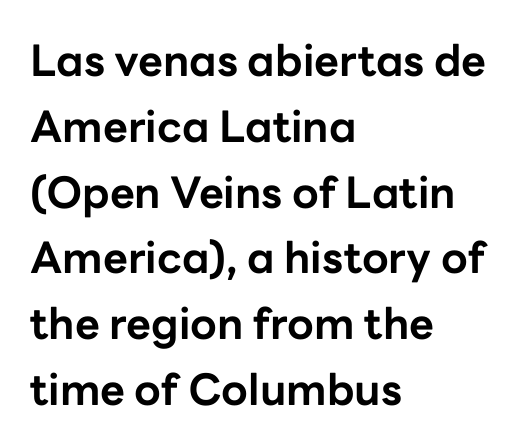
{"serif": "no", "italic": "no", "bold": "yes", "weight": "bold", "width": "normal", "stroke_contrast": "low", "x_height": "medium", "monospaced": "no", "underline": "no", "align": "left", "line_spacing": "normal", "line_spacing_ratio": 1.53, "letter_spacing": "normal", "letter_spacing_em": 0.0, "glyph_px": 43}
